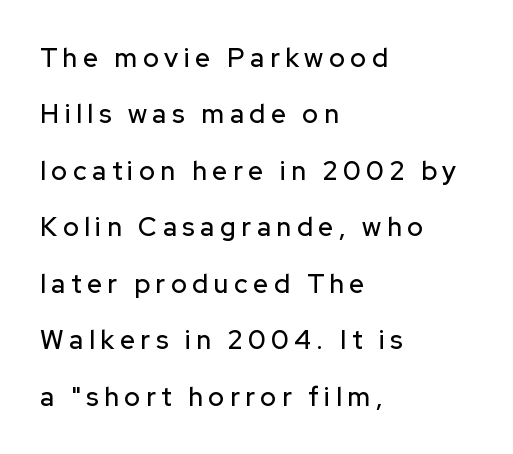
The zone under the glyphs is completely vacant. If you measured baseline to baseline, you'd find a long distance. Caption: multi-line text, flush left, ragged right. Rendered with straight, roman letterforms.
